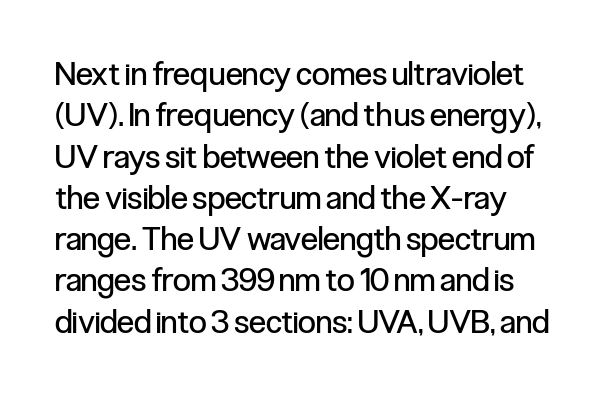
Q: Is the text bold? A: No.
Q: Is the text italic (slanted)? A: No, it is upright.
Q: Is the typeface a serif or a sans-serif typeface? A: Sans-serif.
Q: Is the text underlined? A: No.
Q: How is the paragraph aligned? A: Left-aligned.
Q: Is the spacing between letters normal or unusually wide? A: Normal.
Q: Is the spacing between lines tight, normal or loose? A: Normal.
Q: Width (condensed, normal, or wide)? A: Condensed.
Q: Stroke contrast? A: Low.
Q: x-height? A: Medium.
Q: Monospaced? A: No.
